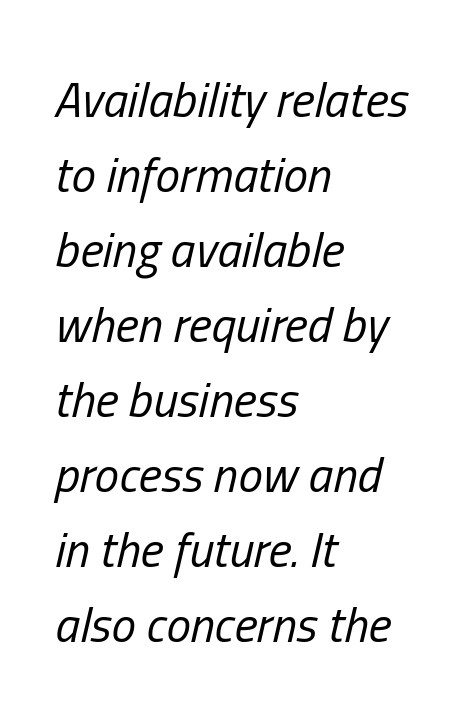
Decoration check: the copy has no underline. The lettering tilts uniformly, giving the passage an italic look. Think standard paragraph weight, or any step lighter than that. Horizontally, the lines are justified to the leading edge only. No extra tracking has been applied to these lines.
